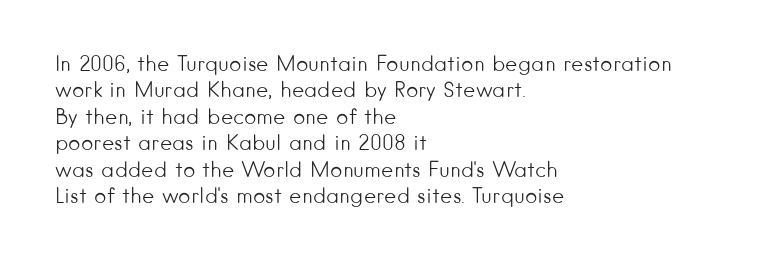
The rendering uses a moderate line-height, typical for paragraphs. Only glyphs here, with clear space below each row. The passage is arranged the way most books set body copy — flush left. Spacing between characters is what you'd get straight out of the box.
